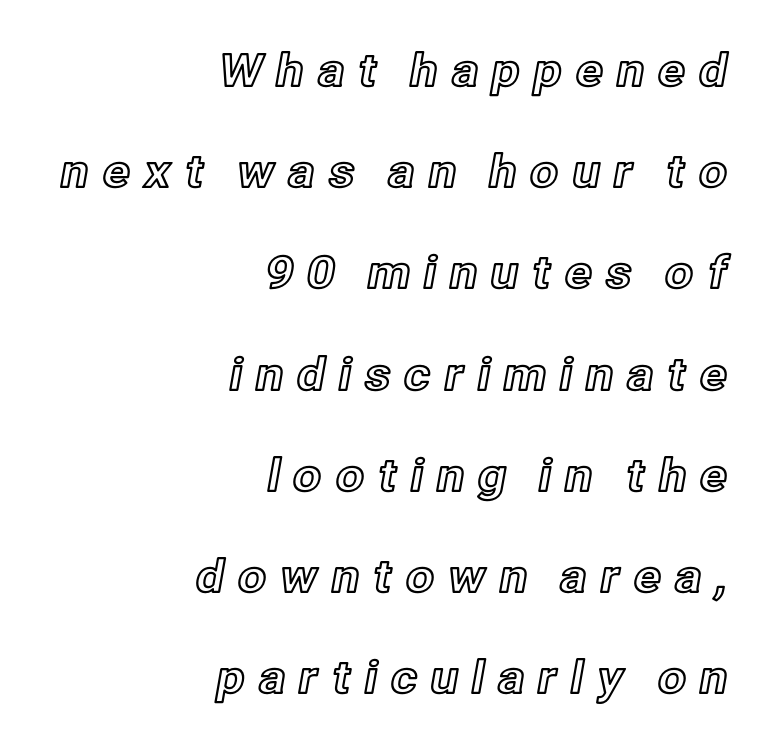
Q: Is the text italic (slanted)? A: Yes.
Q: Is the text underlined? A: No.
Q: How is the paragraph aligned? A: Right-aligned.
Q: Is the spacing between letters normal or unusually wide? A: Unusually wide.
Q: Is the spacing between lines tight, normal or loose? A: Loose.
Q: Width (condensed, normal, or wide)? A: Normal.
Q: x-height? A: Medium.
Q: Monospaced? A: No.
